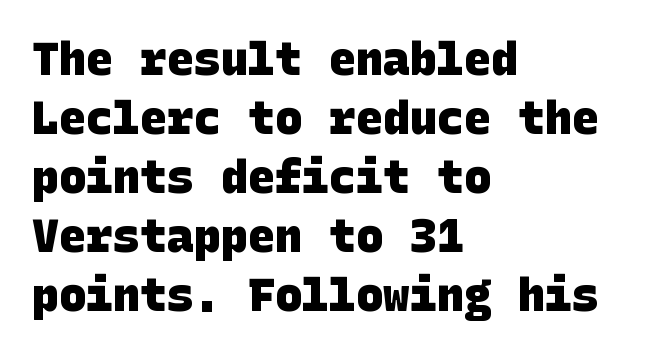
What kind of face is this? One without serifs — a sans. How heavy is the stroke? Heavy — this is a bold. One glance says typical: line gaps are just what's usual. The words here are not underlined. Words appear dense and cohesive because spacing is normal.
